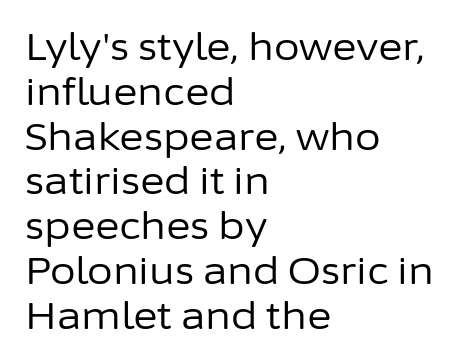
Q: Is the text bold? A: No.
Q: Is the text italic (slanted)? A: No, it is upright.
Q: Is the typeface a serif or a sans-serif typeface? A: Sans-serif.
Q: Is the text underlined? A: No.
Q: How is the paragraph aligned? A: Left-aligned.
Q: Is the spacing between letters normal or unusually wide? A: Normal.
Q: Width (condensed, normal, or wide)? A: Normal.
Q: Stroke contrast? A: Low.
Q: x-height? A: Medium.
Q: Monospaced? A: No.
